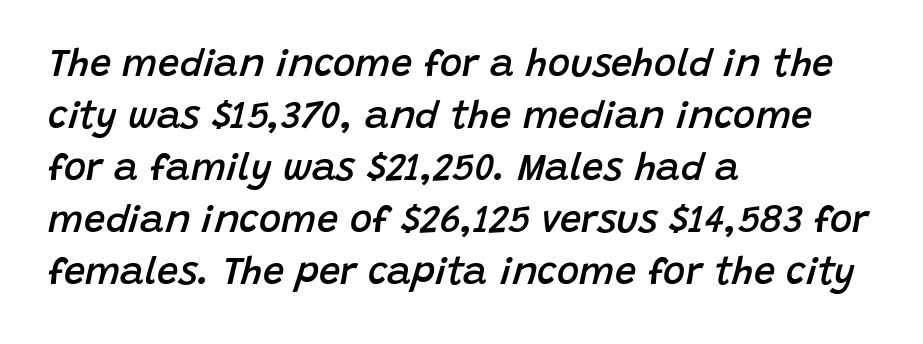
Leading: standard. The passage shown is not underscored anywhere. Caption: semibold face, moderately heavy strokes. Nobody touched the tracking dial on this one. The font's italic variant was chosen for this text.
